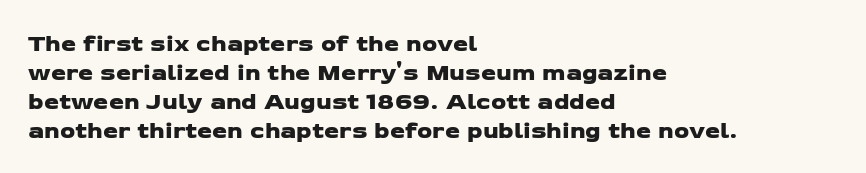
Q: Is the text underlined? A: No.
Q: How is the paragraph aligned? A: Left-aligned.
Q: Is the spacing between letters normal or unusually wide? A: Normal.
